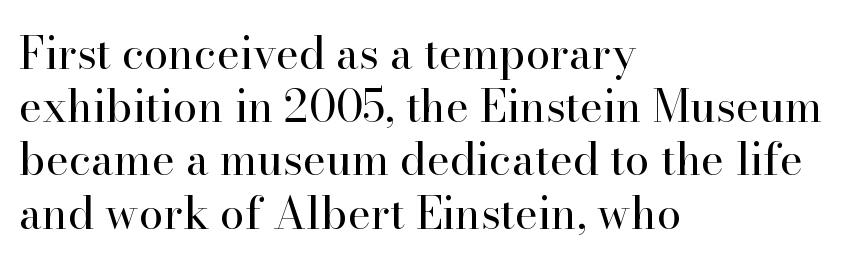
Q: Is the text bold? A: No.
Q: Is the text italic (slanted)? A: No, it is upright.
Q: Is the typeface a serif or a sans-serif typeface? A: Serif.
Q: Is the text underlined? A: No.
Q: How is the paragraph aligned? A: Left-aligned.
Q: Is the spacing between letters normal or unusually wide? A: Normal.
Q: Width (condensed, normal, or wide)? A: Normal.
Q: Stroke contrast? A: High.
Q: x-height? A: Small.
Q: Monospaced? A: No.
